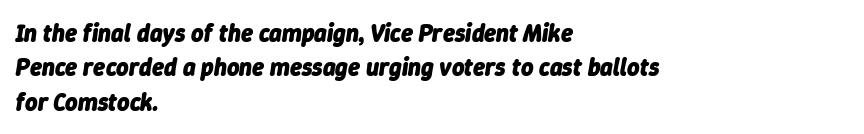
The image shows 24 px bold type, italic (leaning right); set left-aligned, normal line spacing (1.43x), normal letter spacing, not underlined.
